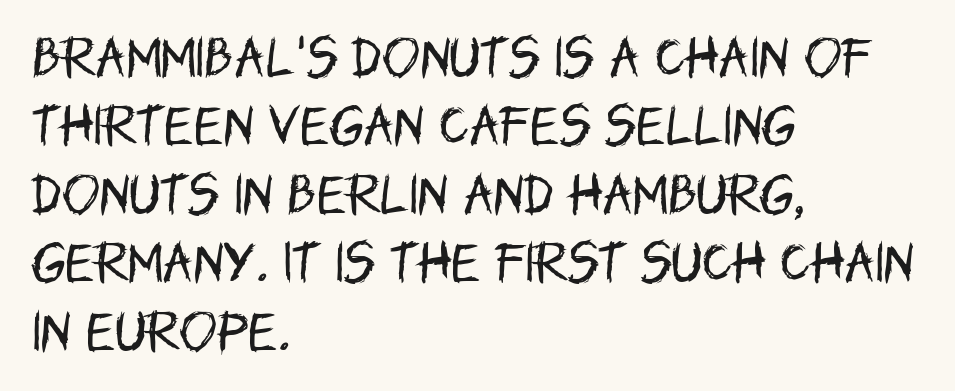
This block has exactly the height ordinary leading produces. Quick note: not italic, upright. The strokes are not fattened; the text isn't bold. Nothing unusual about the tracking: characters are spaced as the font intends. Lines of text with bare space underneath. This rendering uses left alignment, leaving the right contour irregular.
